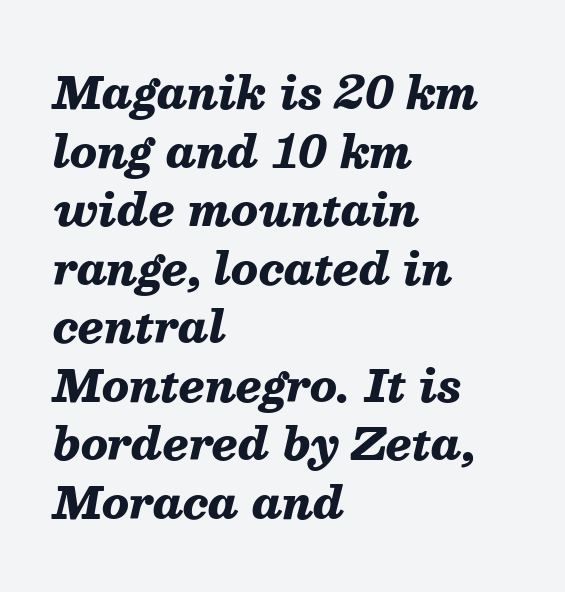
Students, this is bold: see how much ink each stroke carries. Inter-character spacing is left at the font's built-in metrics. Interline gaps are of average width in this sample. Line starts are locked; line ends wander. A typesetter would call this proportional, since set widths differ per character.
